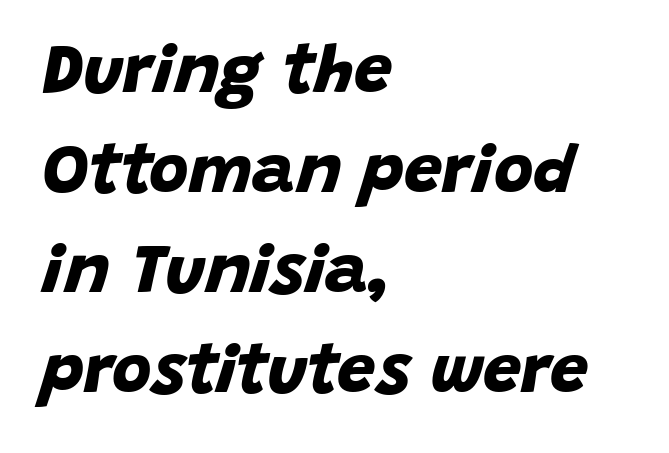
Typographic density is high because the face is bold. Visually the block forms a straight wall on the left and a jagged coastline on the right. Think of a printed novel: that variable character pitch is what you see here. This rendering employs a face without finishing strokes, i.e., a sans-serif. Is the letter spacing exaggerated? No — it looks like the ordinary default.
